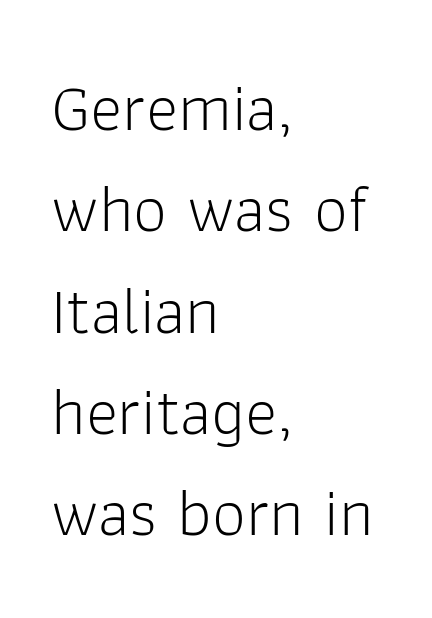
The image shows 68 px light sans-serif type, upright; set left-aligned, normal line spacing (1.49x), normal letter spacing, not underlined; low stroke contrast and a medium x-height.
